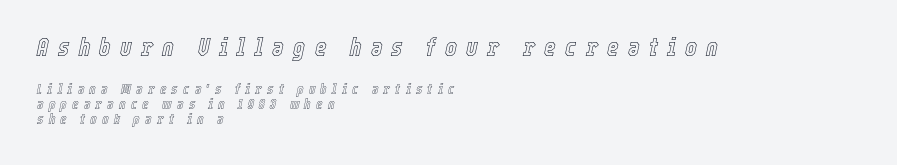
{"italic": "yes", "lean": "right", "slant_degrees": 12, "underline": "no", "align": "left", "line_spacing": "tight", "line_spacing_ratio": 1.06, "letter_spacing": "wide", "letter_spacing_em": 0.37, "larger_block": "first", "size_ratio": 1.79, "glyph_px": 25}
